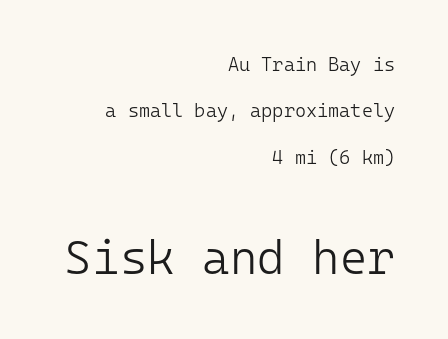
The image shows 47 px light sans-serif type, upright, monospaced; set right-aligned, loose line spacing (2.44x), normal letter spacing, not underlined; the second (bottom) block is 2.47x larger; low stroke contrast and a medium x-height.
